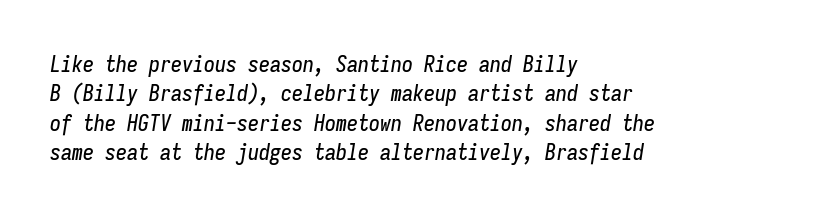
The glyphs look as if they've been sheared to an angle. The paragraph shown leans on its left margin. Underline: absent. Regarding leading, the lines here are spaced in the standard way. Is the letter spacing exaggerated? No — it looks like the ordinary default.
